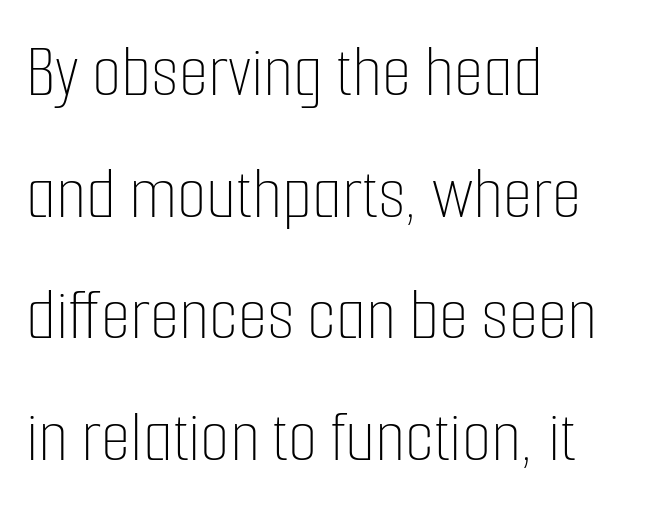
Reading down the column, the eye jumps a familiar distance to each next line. Looks like regular typesetting: each glyph gets only the width it needs. These lines keep a tight, regular rhythm from letter to letter. No extra ink here — the face is not bold. If you drew a line through each stem, it would be perfectly vertical. Where is the straight margin? On the left.
